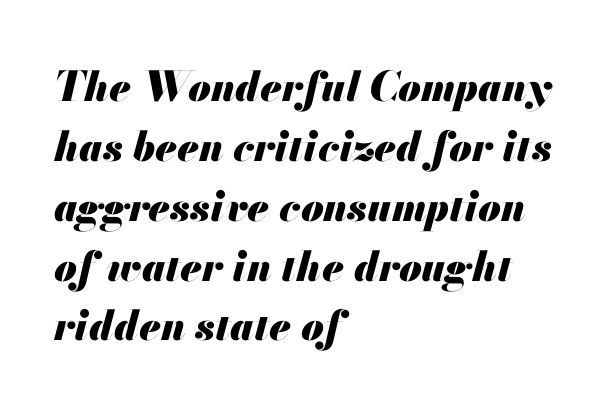
Q: Is the text bold? A: Yes.
Q: Is the text italic (slanted)? A: Yes, it leans right by about 13 degrees.
Q: Is the text underlined? A: No.
Q: How is the paragraph aligned? A: Left-aligned.
Q: Is the spacing between letters normal or unusually wide? A: Normal.
Q: Is the spacing between lines tight, normal or loose? A: Normal.
Q: Width (condensed, normal, or wide)? A: Normal.
Q: Stroke contrast? A: Medium.
Q: x-height? A: Small.
Q: Monospaced? A: No.
